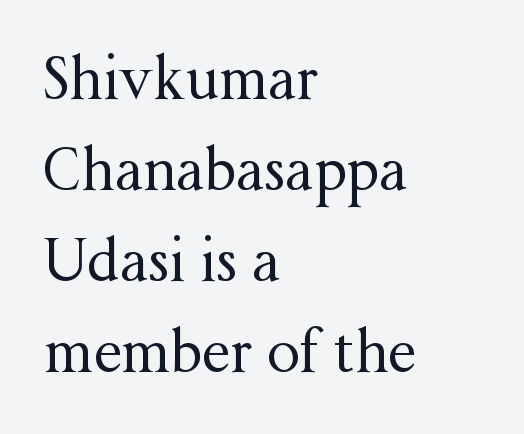
{"serif": "yes", "italic": "no", "bold": "no", "weight": "regular", "width": "normal", "stroke_contrast": "medium", "x_height": "medium", "monospaced": "no", "underline": "no", "align": "left", "line_spacing": "normal", "line_spacing_ratio": 1.57, "letter_spacing": "normal", "letter_spacing_em": 0.0, "glyph_px": 58}
